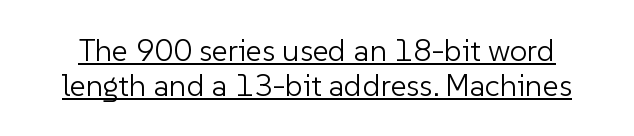
Heaviness? Minimal to ordinary, like unemphasized prose. Here the designer chose a conventional face with non-uniform glyph widths. Posture: straight, roman, zero tilt. The typesetter has applied underlining to the passage shown. Observe the ordinary spacing: letters are neighbours, not strangers.
